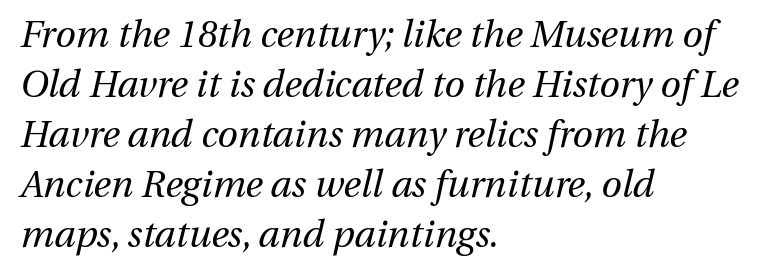
Q: Is the text bold? A: No.
Q: Is the text italic (slanted)? A: Yes, it leans right by about 13 degrees.
Q: Is the text underlined? A: No.
Q: How is the paragraph aligned? A: Left-aligned.
Q: Is the spacing between letters normal or unusually wide? A: Normal.
Q: Is the spacing between lines tight, normal or loose? A: Normal.
Q: Width (condensed, normal, or wide)? A: Normal.
Q: Stroke contrast? A: Medium.
Q: x-height? A: Medium.
Q: Monospaced? A: No.
